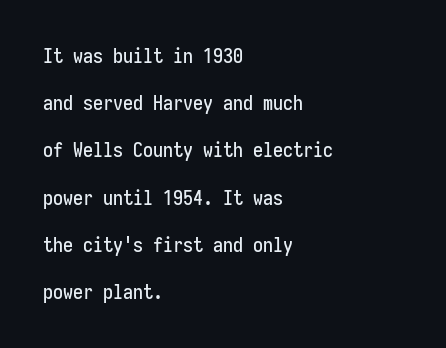
{"italic": "no", "underline": "no", "align": "left", "line_spacing": "loose", "line_spacing_ratio": 2.36, "letter_spacing": "normal", "letter_spacing_em": 0.0, "glyph_px": 20}
